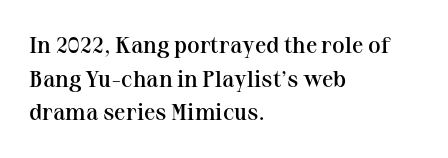
Q: Is the text bold? A: Semi-bold.
Q: Is the text italic (slanted)? A: No, it is upright.
Q: Is the text underlined? A: No.
Q: How is the paragraph aligned? A: Left-aligned.
Q: Is the spacing between letters normal or unusually wide? A: Normal.
Q: Is the spacing between lines tight, normal or loose? A: Normal.
